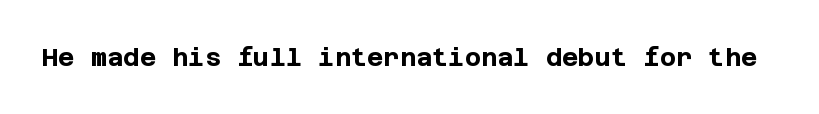
{"italic": "no", "bold": "yes", "underline": "no", "letter_spacing": "normal", "letter_spacing_em": 0.0, "glyph_px": 25}
